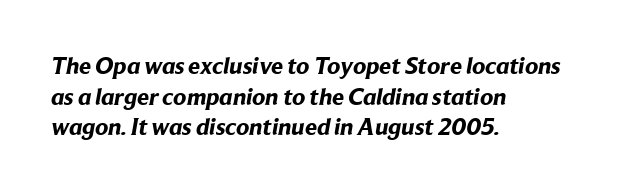
Line starts are locked; line ends wander. Underlining? Definitely not there. Is there much room between lines? A standard amount, neither cramped nor airy. You'd pick this weight for a headline — it's a proper bold.
